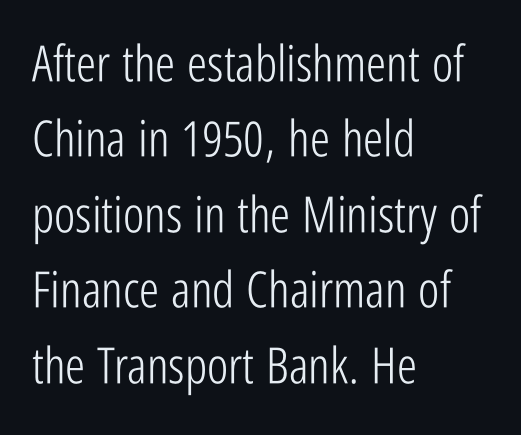
The image shows 50 px light, condensed sans-serif type, upright; set left-aligned, normal line spacing (1.51x), normal letter spacing, not underlined; low stroke contrast and a medium x-height.
